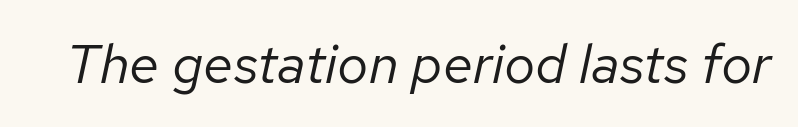
Q: Is the text bold? A: No.
Q: Is the text italic (slanted)? A: Yes, it leans right by about 12 degrees.
Q: Is the text underlined? A: No.
Q: Is the spacing between letters normal or unusually wide? A: Normal.
Q: Width (condensed, normal, or wide)? A: Normal.
Q: Stroke contrast? A: Low.
Q: x-height? A: Medium.
Q: Monospaced? A: No.
